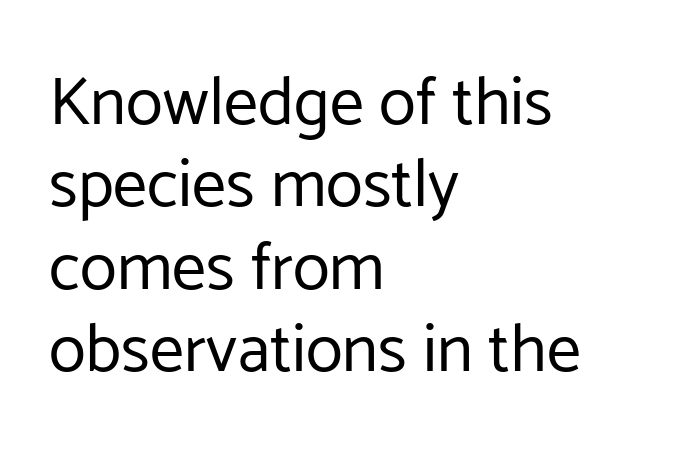
The image shows 68 px regular-weight sans-serif type, upright; set left-aligned, line spacing 1.21x, normal letter spacing, not underlined; low stroke contrast and a medium x-height.
